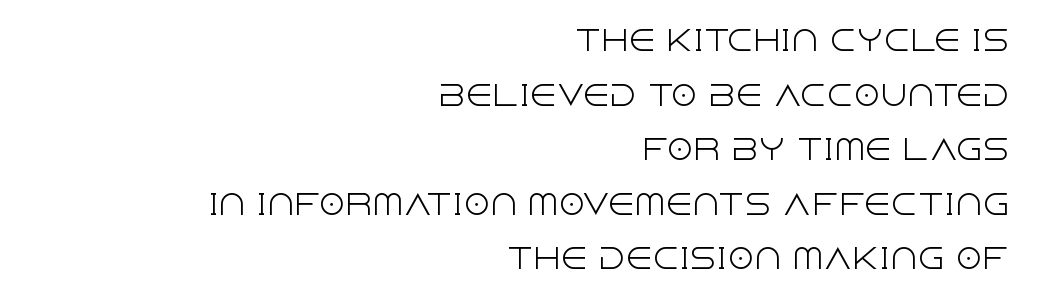
Q: Is the text bold? A: No.
Q: Is the text italic (slanted)? A: No, it is upright.
Q: Is the text underlined? A: No.
Q: How is the paragraph aligned? A: Right-aligned.
Q: Is the spacing between letters normal or unusually wide? A: Normal.
Q: Is the spacing between lines tight, normal or loose? A: Loose.
